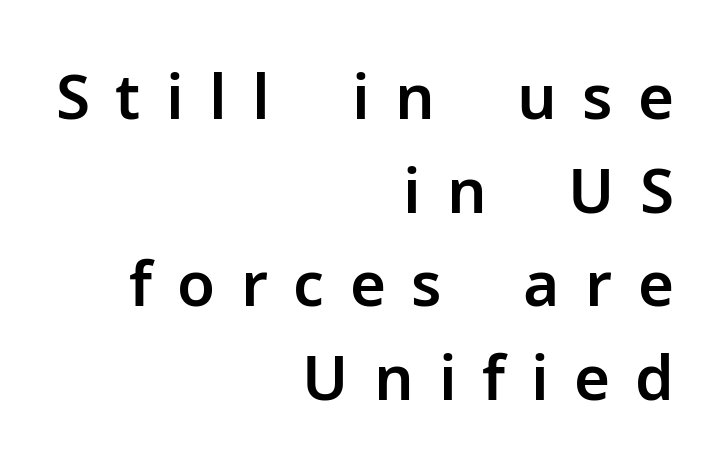
{"serif": "no", "italic": "no", "width": "normal", "stroke_contrast": "low", "x_height": "medium", "monospaced": "no", "underline": "no", "align": "right", "line_spacing": "normal", "line_spacing_ratio": 1.51, "letter_spacing": "wide", "letter_spacing_em": 0.41, "glyph_px": 62}
